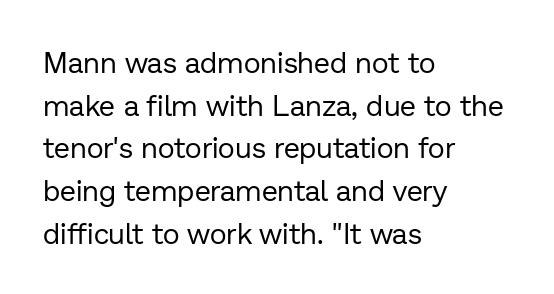
{"serif": "no", "italic": "no", "bold": "no", "weight": "regular", "width": "normal", "stroke_contrast": "low", "x_height": "medium", "monospaced": "no", "underline": "no", "align": "left", "line_spacing": "normal", "line_spacing_ratio": 1.47, "letter_spacing": "normal", "letter_spacing_em": 0.0, "glyph_px": 29}
